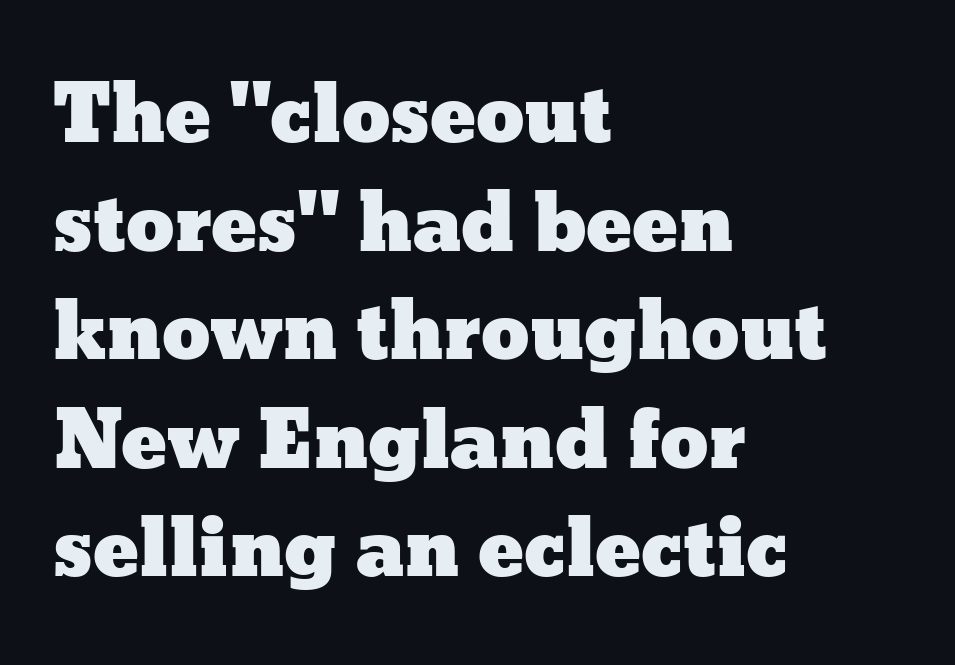
Rows of type keep a routine distance in the vertical direction. Horizontal alignment here is leftward, the default for most running prose. Standard letterfit; no display-style spreading of the glyphs. Notice how the stems are strictly vertical — no italics here. Words float on clear page, feet unadorned. You could not count columns in this text — the font is proportionally spaced.
